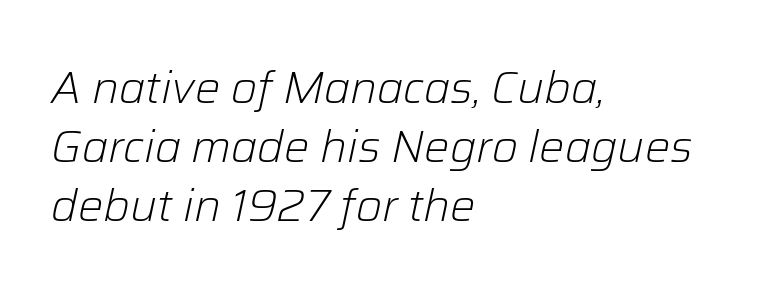
{"italic": "yes", "lean": "right", "slant_degrees": 12, "bold": "no", "weight": "light", "width": "normal", "stroke_contrast": "low", "x_height": "medium", "monospaced": "no", "underline": "no", "align": "left", "line_spacing": "normal", "line_spacing_ratio": 1.31, "letter_spacing": "normal", "letter_spacing_em": 0.0, "glyph_px": 45}
